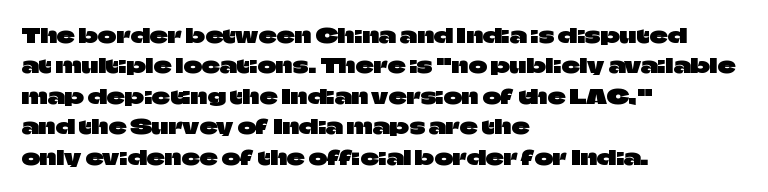
Q: Is the text italic (slanted)? A: No, it is upright.
Q: Is the text underlined? A: No.
Q: How is the paragraph aligned? A: Left-aligned.
Q: Is the spacing between letters normal or unusually wide? A: Normal.
Q: Is the spacing between lines tight, normal or loose? A: Normal.
